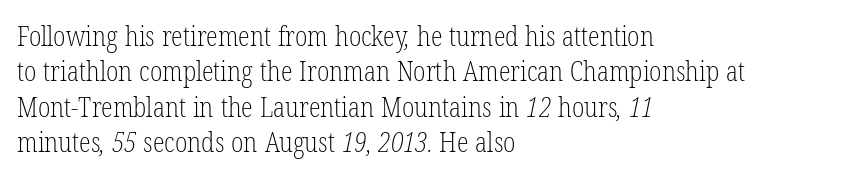
The image shows 27 px text type; set left-aligned, normal line spacing (1.31x), normal letter spacing, not underlined.
